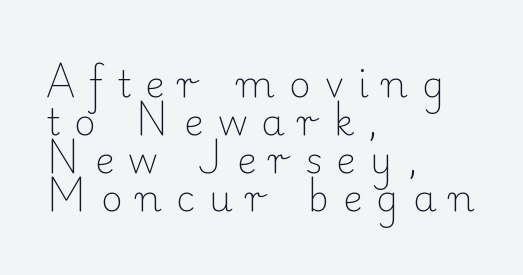
Q: Is the text bold? A: No.
Q: Is the text italic (slanted)? A: No, it is upright.
Q: Is the typeface a serif or a sans-serif typeface? A: Serif.
Q: Is the text underlined? A: No.
Q: How is the paragraph aligned? A: Left-aligned.
Q: Is the spacing between letters normal or unusually wide? A: Unusually wide.
Q: Is the spacing between lines tight, normal or loose? A: Tight.
Q: Width (condensed, normal, or wide)? A: Normal.
Q: Stroke contrast? A: Low.
Q: x-height? A: Small.
Q: Monospaced? A: No.
